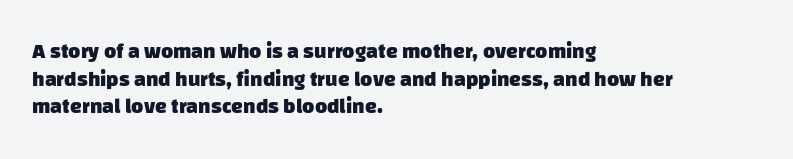
Q: Is the text bold? A: Yes.
Q: Is the text underlined? A: No.
Q: How is the paragraph aligned? A: Left-aligned.
Q: Is the spacing between letters normal or unusually wide? A: Normal.
Q: Is the spacing between lines tight, normal or loose? A: Normal.
